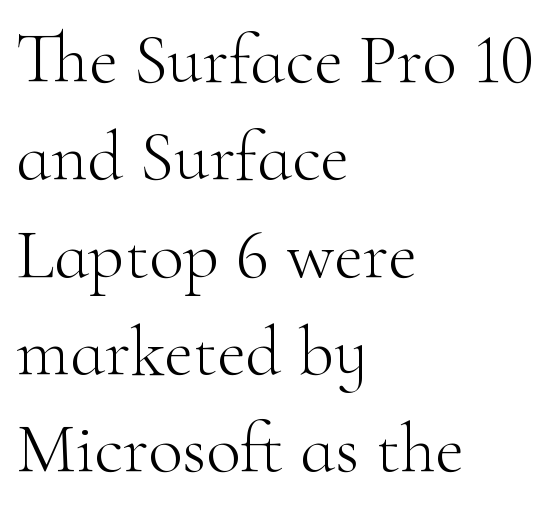
The image shows 71 px light serif type, upright; set left-aligned, normal line spacing (1.37x), normal letter spacing, not underlined; high stroke contrast and a small x-height.
